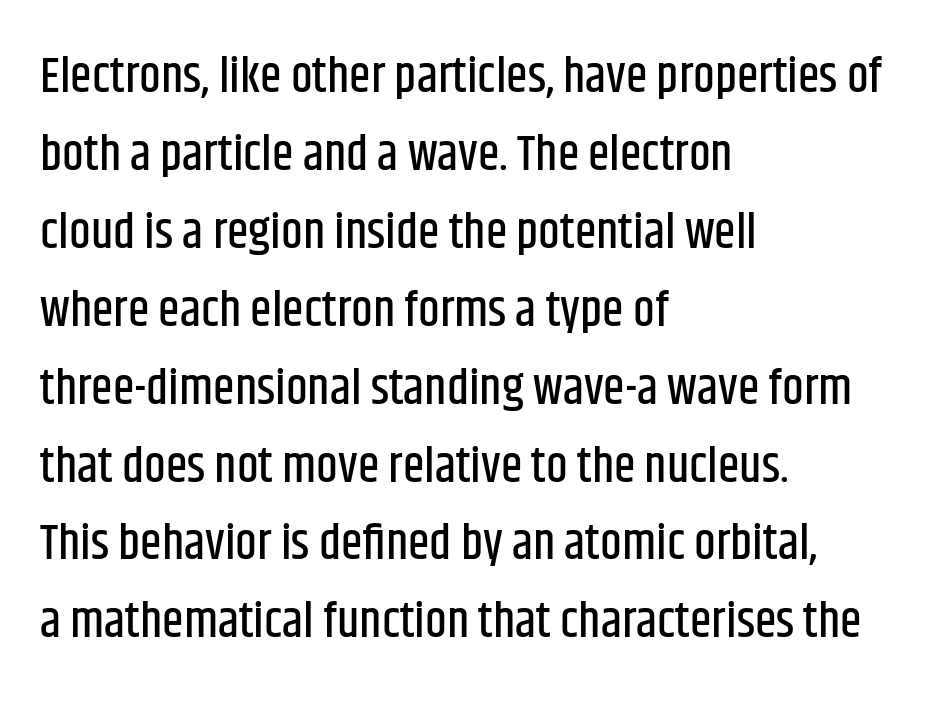
Whoever set this chose a conventional vertical rhythm. Tracking value appears to be zero — textbook default spacing. This sample has the flowing, uneven cadence of proportional lettering. All the whitespace from short lines collects on the right. The strip under each line holds only bare page.
